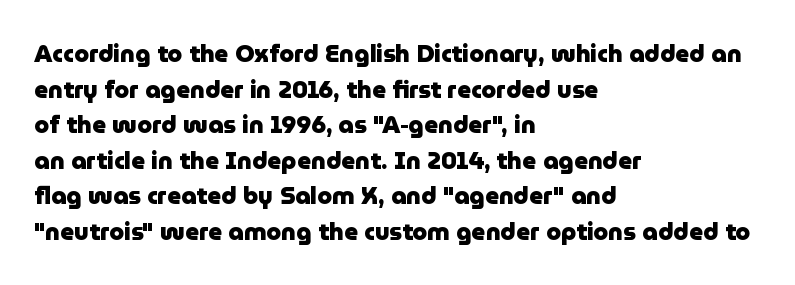
The image shows 24 px bold type, upright; set left-aligned, normal line spacing (1.48x), normal letter spacing, not underlined.
